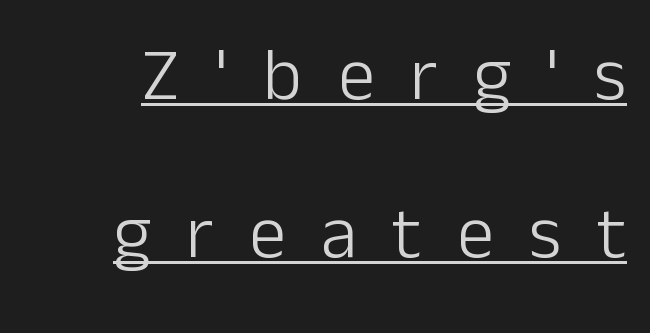
Q: Is the text bold? A: No.
Q: Is the text italic (slanted)? A: No, it is upright.
Q: Is the typeface a serif or a sans-serif typeface? A: Sans-serif.
Q: Is the text underlined? A: Yes.
Q: Is the spacing between letters normal or unusually wide? A: Unusually wide.
Q: Is the spacing between lines tight, normal or loose? A: Loose.
Q: Width (condensed, normal, or wide)? A: Normal.
Q: Stroke contrast? A: Low.
Q: x-height? A: Medium.
Q: Monospaced? A: No.
